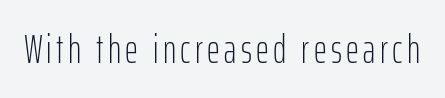
{"serif": "no", "italic": "no", "bold": "no", "weight": "light", "width": "condensed", "stroke_contrast": "low", "x_height": "medium", "monospaced": "no", "underline": "no", "glyph_px": 40}
